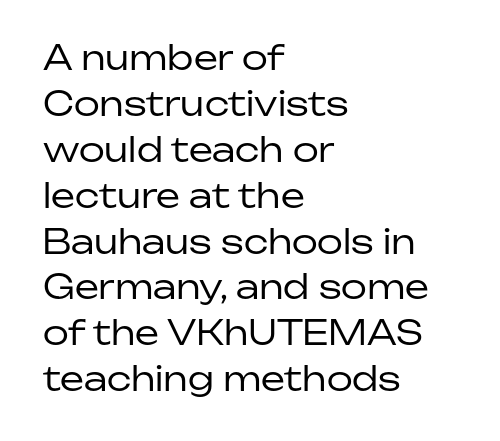
The image shows 34 px regular-weight sans-serif type, upright; set left-aligned, normal line spacing (1.35x), normal letter spacing, not underlined; low stroke contrast and a medium x-height.
